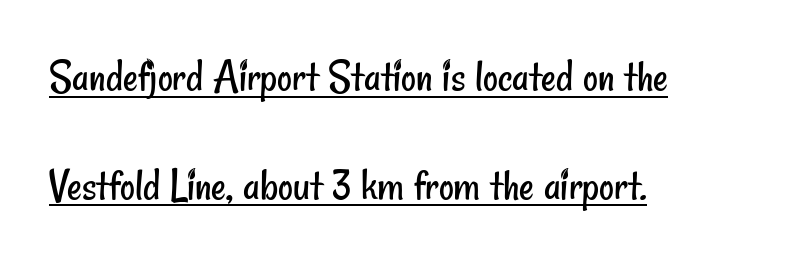
Q: Is the text bold? A: No.
Q: Is the typeface a serif or a sans-serif typeface? A: Sans-serif.
Q: Is the text underlined? A: Yes.
Q: How is the paragraph aligned? A: Left-aligned.
Q: Is the spacing between letters normal or unusually wide? A: Normal.
Q: Is the spacing between lines tight, normal or loose? A: Loose.
Q: Width (condensed, normal, or wide)? A: Condensed.
Q: Stroke contrast? A: Low.
Q: x-height? A: Small.
Q: Monospaced? A: No.
